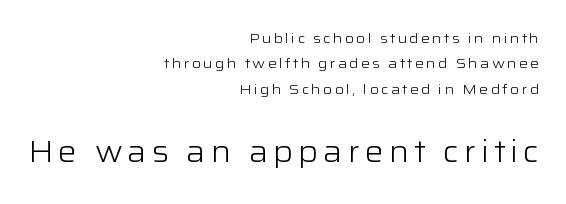
The image shows 30 px light, wide sans-serif type, upright; set right-aligned, line spacing 1.82x, not underlined; the second (bottom) block is 2.14x larger; low stroke contrast and a medium x-height.
